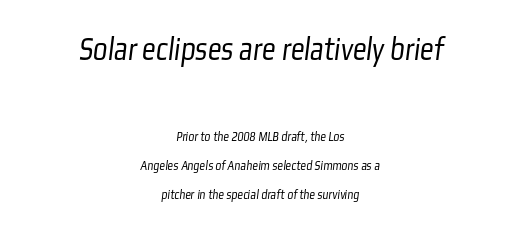
Q: Is the text bold? A: No.
Q: Is the typeface a serif or a sans-serif typeface? A: Sans-serif.
Q: Is the text underlined? A: No.
Q: How is the paragraph aligned? A: Centered.
Q: Is the spacing between letters normal or unusually wide? A: Normal.
Q: Is the spacing between lines tight, normal or loose? A: Loose.
Q: Which block of text is set in a larger size, the first (top) or the second (bottom)? A: The first (top) one.
Q: Width (condensed, normal, or wide)? A: Condensed.
Q: Stroke contrast? A: Low.
Q: x-height? A: Medium.
Q: Monospaced? A: No.
